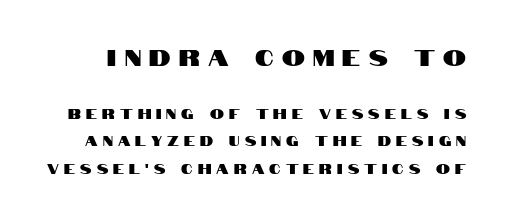
Q: Is the text italic (slanted)? A: No, it is upright.
Q: Is the text underlined? A: No.
Q: Is the spacing between letters normal or unusually wide? A: Unusually wide.
Q: Is the spacing between lines tight, normal or loose? A: Loose.
Q: Which block of text is set in a larger size, the first (top) or the second (bottom)? A: The first (top) one.
